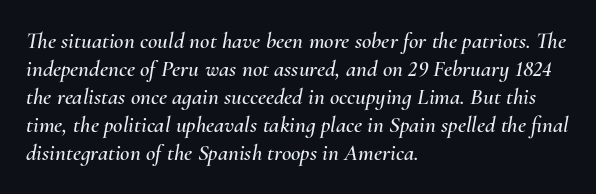
Q: Is the text italic (slanted)? A: Yes, it leans right by about 10 degrees.
Q: Is the text underlined? A: No.
Q: How is the paragraph aligned? A: Left-aligned.
Q: Is the spacing between letters normal or unusually wide? A: Normal.
